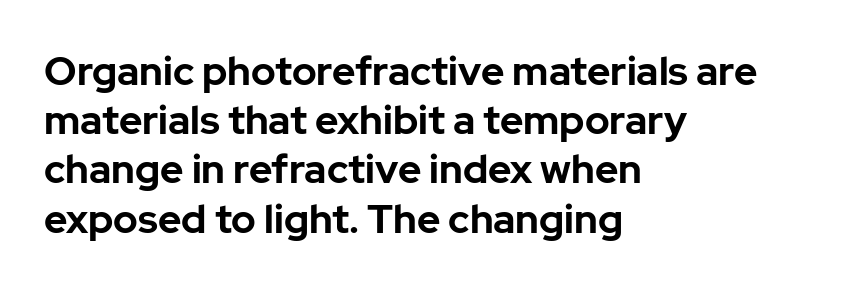
Glance below the letters and you will spot only blank space. Heft: maximum for text — a bold. What kind of face is this? One without serifs — a sans. Letter spacing: default.
